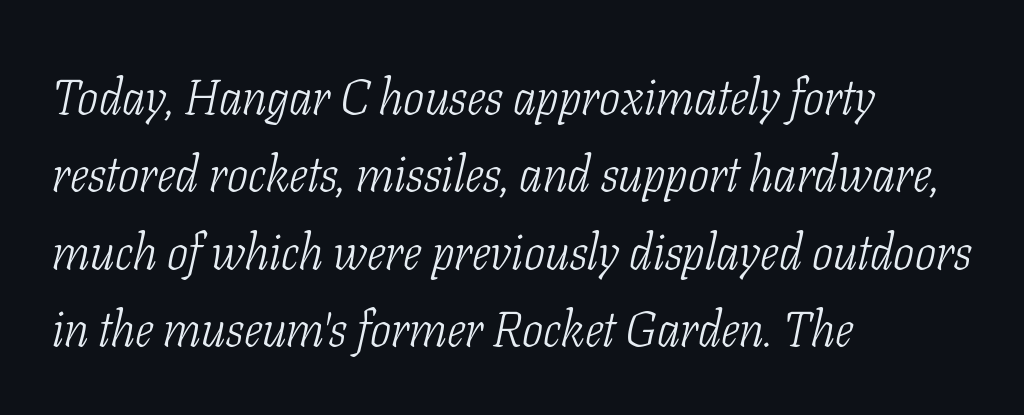
This sample keeps an unexceptional amount of space between lines. This rendering features lettering with no underline. I'd call this a serif setting — the letters wear small feet. Is the letter spacing exaggerated? No — it looks like the ordinary default. The rag falls on the right side of this text block. Rendered with sloped, italic letterforms.
